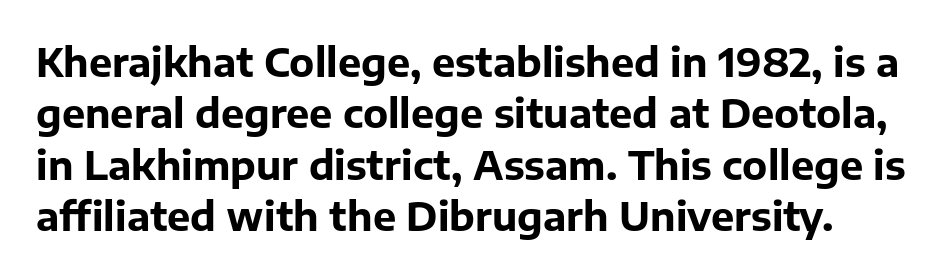
{"serif": "no", "italic": "no", "bold": "yes", "weight": "bold", "width": "normal", "stroke_contrast": "low", "x_height": "medium", "monospaced": "no", "underline": "no", "line_spacing": "normal", "line_spacing_ratio": 1.32, "letter_spacing": "normal", "letter_spacing_em": 0.0, "glyph_px": 39}
